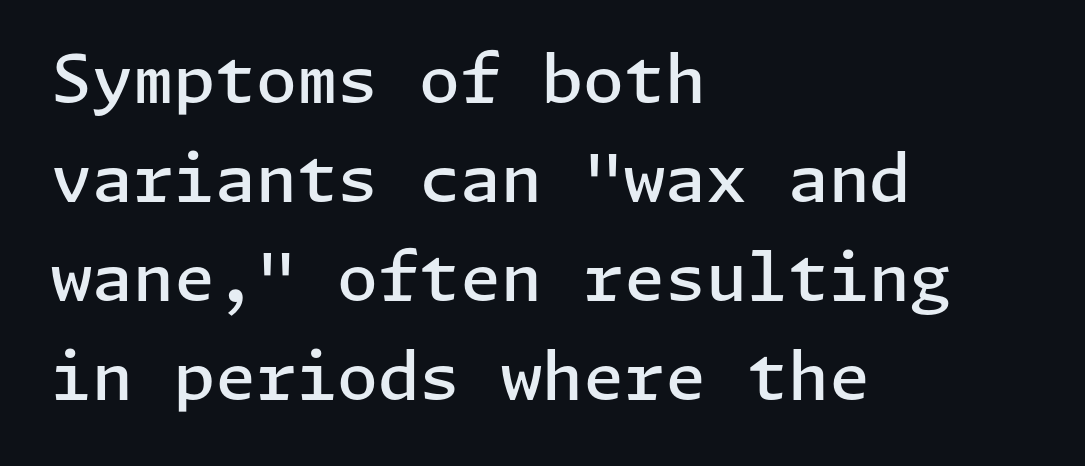
Q: Is the text bold? A: Semi-bold.
Q: Is the text italic (slanted)? A: No, it is upright.
Q: Is the typeface a serif or a sans-serif typeface? A: Sans-serif.
Q: Is the text underlined? A: No.
Q: How is the paragraph aligned? A: Left-aligned.
Q: Is the spacing between letters normal or unusually wide? A: Normal.
Q: Is the spacing between lines tight, normal or loose? A: Normal.
Q: Width (condensed, normal, or wide)? A: Normal.
Q: Stroke contrast? A: Low.
Q: x-height? A: Medium.
